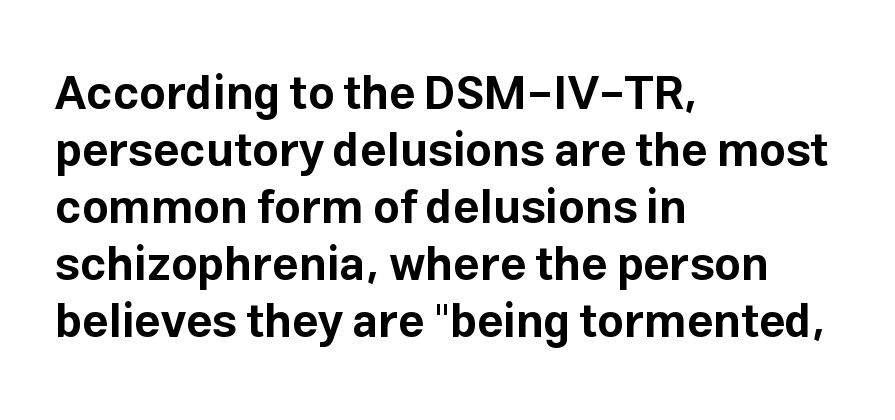
The image shows 46 px bold sans-serif type, upright; set left-aligned, line spacing 1.24x, normal letter spacing, not underlined; low stroke contrast and a medium x-height.
